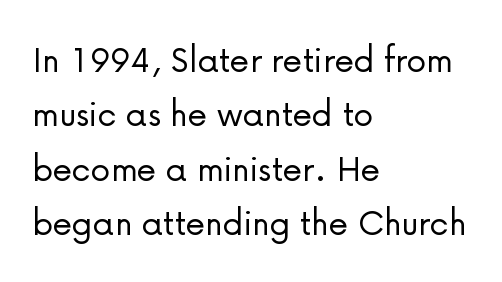
The image shows 40 px light sans-serif type, upright; set left-aligned, normal line spacing (1.36x), normal letter spacing, not underlined; low stroke contrast and a medium x-height.
